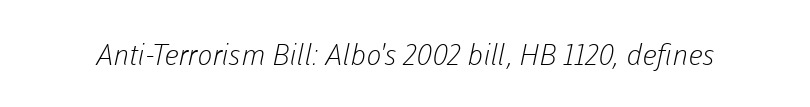
{"serif": "no", "bold": "no", "weight": "light", "width": "normal", "stroke_contrast": "low", "x_height": "medium", "monospaced": "no", "underline": "no", "letter_spacing": "normal", "letter_spacing_em": 0.0, "glyph_px": 29}
